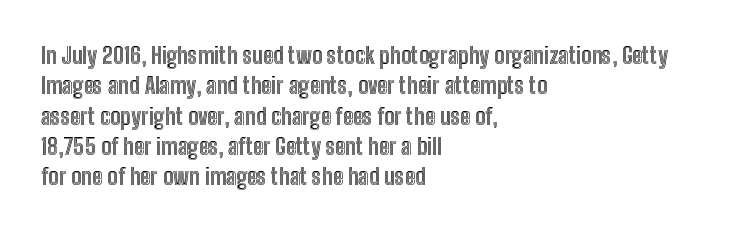
The image shows 23 px text type, upright; set left-aligned, normal line spacing (1.32x), normal letter spacing, not underlined.
